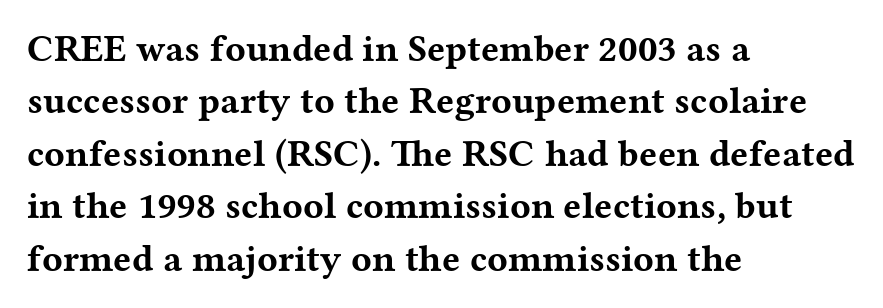
{"serif": "yes", "italic": "no", "bold": "yes", "weight": "bold", "width": "wide", "stroke_contrast": "medium", "x_height": "medium", "monospaced": "no", "underline": "no", "align": "left", "line_spacing": "normal", "line_spacing_ratio": 1.38, "letter_spacing": "normal", "letter_spacing_em": 0.0, "glyph_px": 38}
